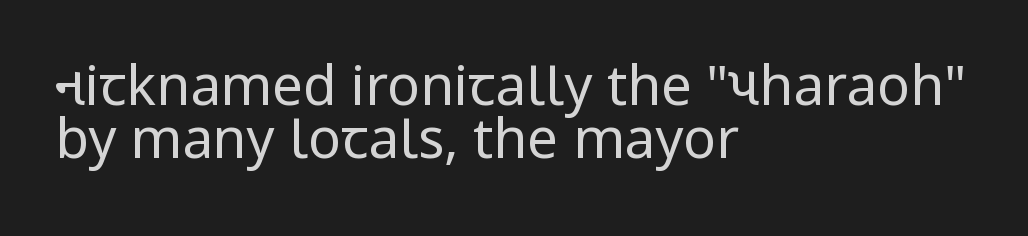
Q: Is the text bold? A: No.
Q: Is the text italic (slanted)? A: No, it is upright.
Q: Is the typeface a serif or a sans-serif typeface? A: Sans-serif.
Q: Is the text underlined? A: No.
Q: How is the paragraph aligned? A: Left-aligned.
Q: Is the spacing between letters normal or unusually wide? A: Normal.
Q: Is the spacing between lines tight, normal or loose? A: Tight.
Q: Width (condensed, normal, or wide)? A: Condensed.
Q: Stroke contrast? A: Low.
Q: x-height? A: Large.
Q: Monospaced? A: No.
